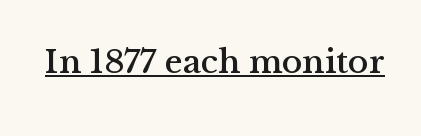
The image shows 34 px serif type, upright; set normal letter spacing, underlined; medium stroke contrast and a medium x-height.
